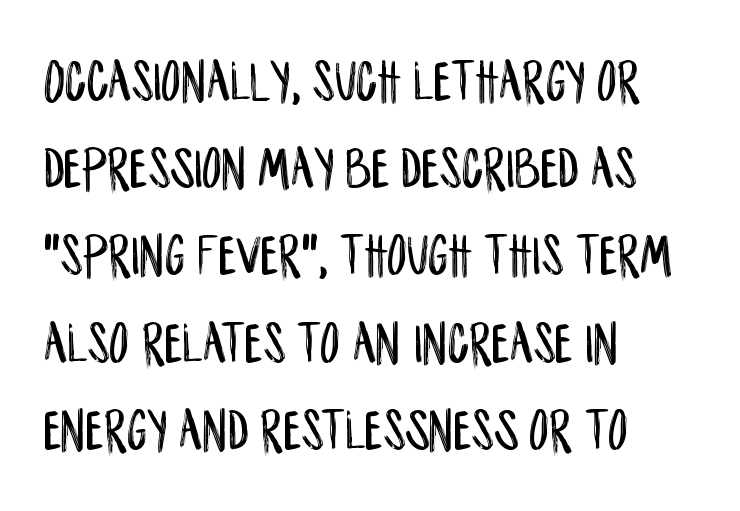
Each word holds together tightly as a unit, with standard inter-letter gaps. Normally led — the rows are evenly, conventionally spaced. Left-aligned paragraph, ragged on the right. Varying glyph widths throughout — classic text-font behaviour. A clean baseline with only descenders dipping below it. Does the type have serifs? No, each stem ends abruptly.
